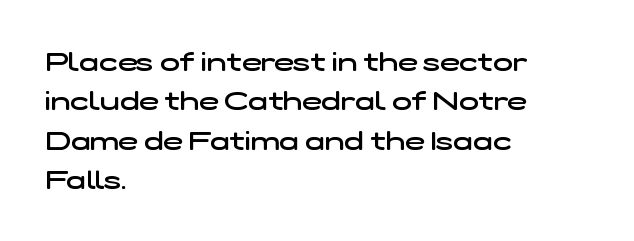
The image shows 26 px text type; set left-aligned, normal line spacing (1.51x), normal letter spacing, not underlined.
